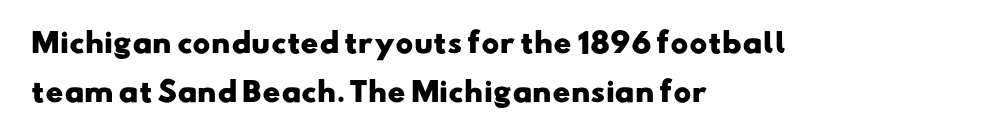
Q: Is the text bold? A: Yes.
Q: Is the text underlined? A: No.
Q: How is the paragraph aligned? A: Left-aligned.
Q: Is the spacing between letters normal or unusually wide? A: Normal.
